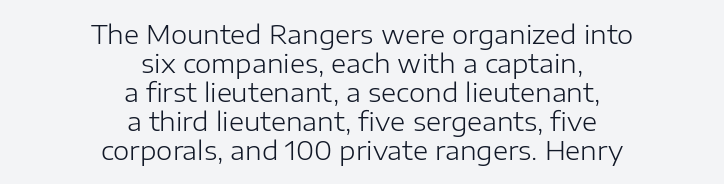
Q: Is the text bold? A: No.
Q: Is the text italic (slanted)? A: No, it is upright.
Q: Is the text underlined? A: No.
Q: How is the paragraph aligned? A: Centered.
Q: Is the spacing between letters normal or unusually wide? A: Normal.
Q: Is the spacing between lines tight, normal or loose? A: Tight.
